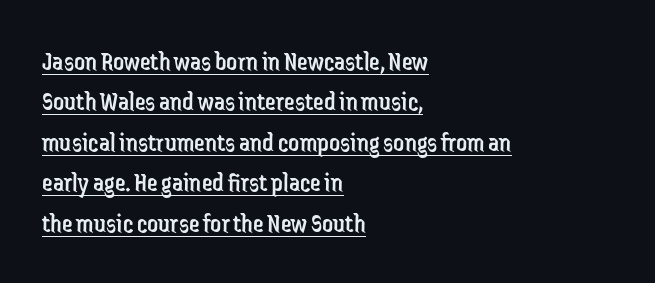
Q: Is the text bold? A: No.
Q: Is the text italic (slanted)? A: No, it is upright.
Q: Is the text underlined? A: Yes.
Q: How is the paragraph aligned? A: Left-aligned.
Q: Is the spacing between letters normal or unusually wide? A: Normal.
Q: Is the spacing between lines tight, normal or loose? A: Normal.
